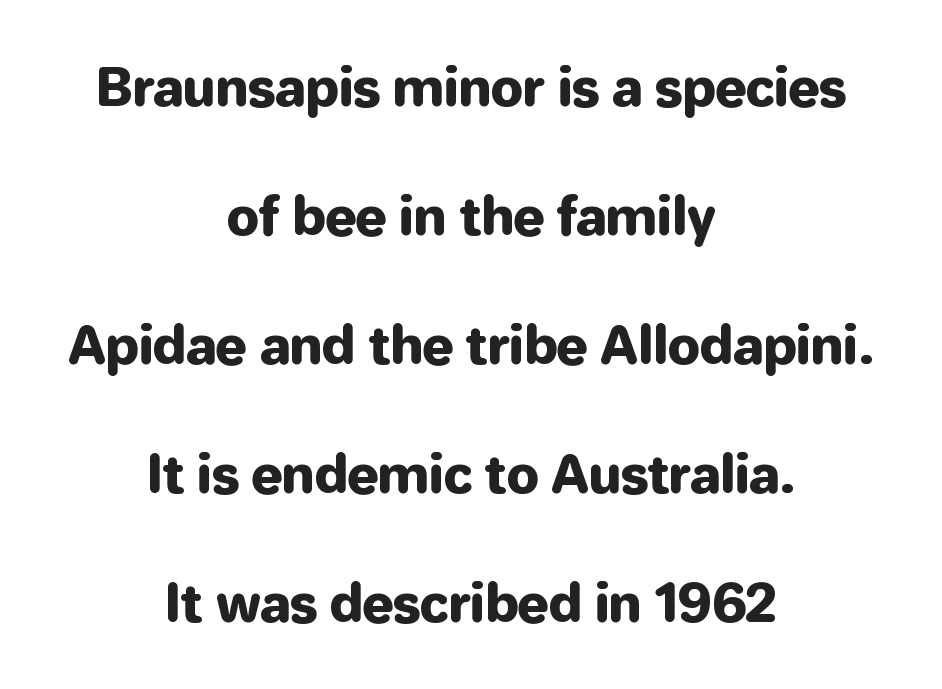
The image shows 52 px sans-serif type, upright; set centered, loose line spacing (2.48x), normal letter spacing, not underlined; low stroke contrast and a medium x-height.
